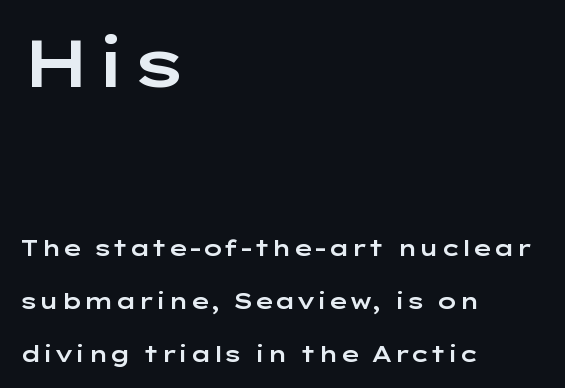
{"serif": "no", "italic": "no", "width": "wide", "stroke_contrast": "low", "x_height": "medium", "monospaced": "no", "underline": "no", "align": "left", "line_spacing": "loose", "line_spacing_ratio": 2.4, "letter_spacing": "normal", "letter_spacing_em": 0.0, "larger_block": "first", "size_ratio": 3.05, "glyph_px": 67}
